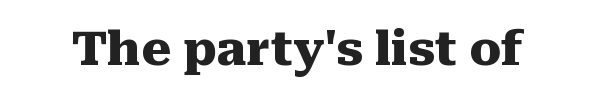
The image shows 47 px heavy serif type, upright; set normal letter spacing, not underlined; medium stroke contrast and a medium x-height.
